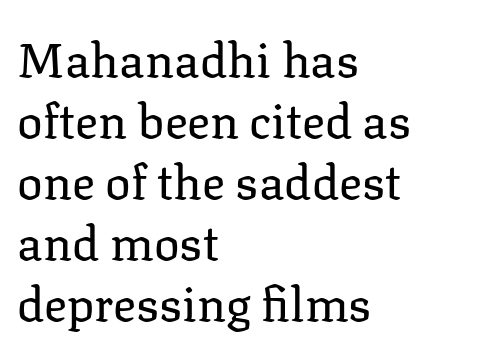
The image shows 48 px regular-weight serif type, upright; set left-aligned, normal line spacing (1.27x), normal letter spacing, not underlined; low stroke contrast and a medium x-height.
